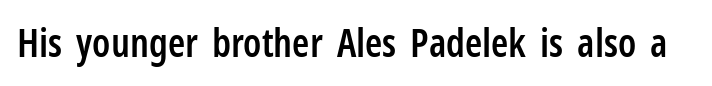
The image shows 39 px semibold, condensed sans-serif type, upright; set normal letter spacing, not underlined; low stroke contrast and a medium x-height.
